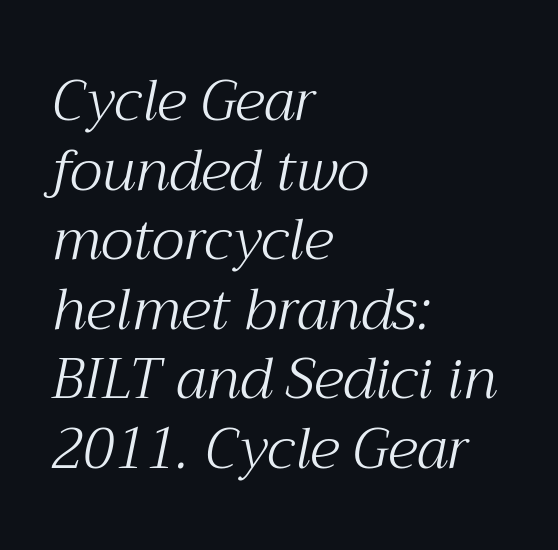
{"serif": "yes", "italic": "yes", "lean": "right", "slant_degrees": 12, "bold": "no", "weight": "light", "width": "normal", "stroke_contrast": "medium", "x_height": "medium", "monospaced": "no", "underline": "no", "align": "left", "line_spacing_ratio": 1.22, "letter_spacing": "normal", "letter_spacing_em": 0.0, "glyph_px": 57}
